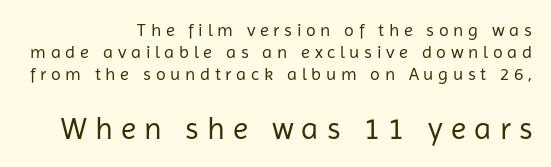
Only glyphs here, with clear space below each row. The letters stand straight up with perfectly vertical stems. Layout note: lines flush right. You could not count columns in this text — the font is proportionally spaced.
